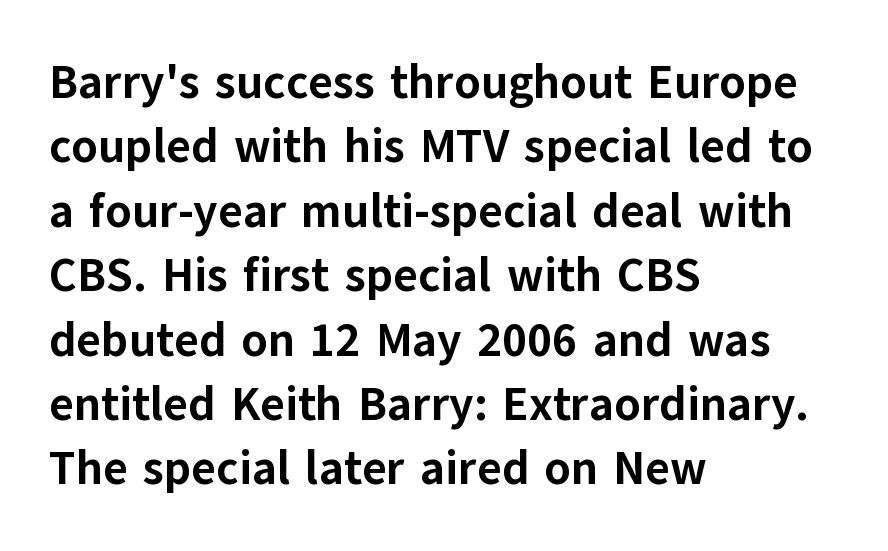
Q: Is the text bold? A: Yes.
Q: Is the text italic (slanted)? A: No, it is upright.
Q: Is the typeface a serif or a sans-serif typeface? A: Sans-serif.
Q: Is the text underlined? A: No.
Q: How is the paragraph aligned? A: Left-aligned.
Q: Is the spacing between letters normal or unusually wide? A: Normal.
Q: Is the spacing between lines tight, normal or loose? A: Normal.
Q: Width (condensed, normal, or wide)? A: Normal.
Q: Stroke contrast? A: Low.
Q: x-height? A: Medium.
Q: Monospaced? A: No.
